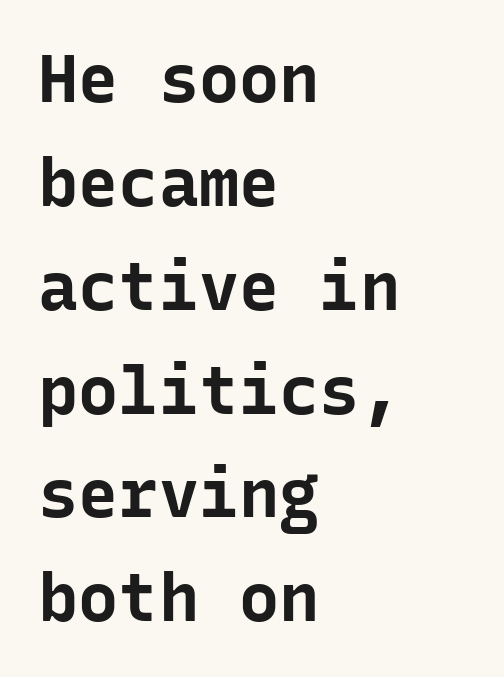
{"serif": "no", "italic": "no", "bold": "yes", "weight": "bold", "width": "normal", "stroke_contrast": "low", "x_height": "medium", "monospaced": "yes", "underline": "no", "align": "left", "line_spacing": "normal", "line_spacing_ratio": 1.55, "letter_spacing": "normal", "letter_spacing_em": 0.0, "glyph_px": 67}
